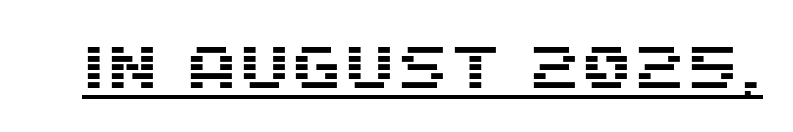
The passage shown is underscored from start to finish. The letters carry no serifs — their stems end cleanly without finishing strokes. Posture: upright roman. The rendering uses natural spacing where letterforms have individual widths.
